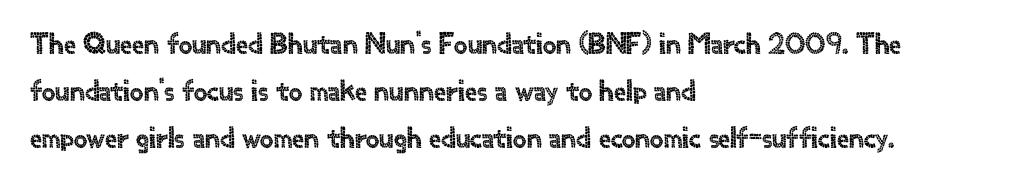
Q: Is the text italic (slanted)? A: No, it is upright.
Q: Is the typeface a serif or a sans-serif typeface? A: Sans-serif.
Q: Is the text underlined? A: No.
Q: How is the paragraph aligned? A: Left-aligned.
Q: Is the spacing between letters normal or unusually wide? A: Normal.
Q: Is the spacing between lines tight, normal or loose? A: Normal.
Q: Width (condensed, normal, or wide)? A: Normal.
Q: x-height? A: Small.
Q: Monospaced? A: No.
